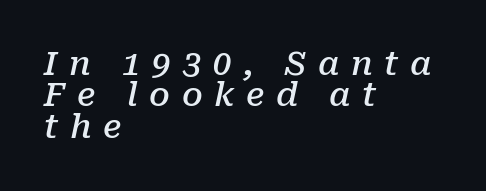
The image shows 33 px semibold serif type, italic (leaning right); set left-aligned, tight line spacing (0.95x), unusually wide letter spacing (+0.35 em), not underlined; low stroke contrast and a medium x-height.
